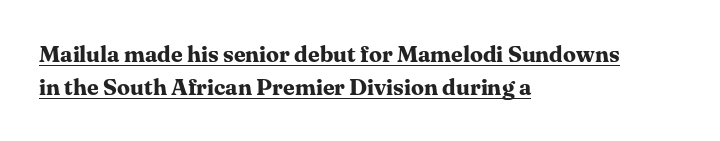
Q: Is the text bold? A: Yes.
Q: Is the text italic (slanted)? A: No, it is upright.
Q: Is the text underlined? A: Yes.
Q: How is the paragraph aligned? A: Left-aligned.
Q: Is the spacing between letters normal or unusually wide? A: Normal.
Q: Is the spacing between lines tight, normal or loose? A: Normal.
